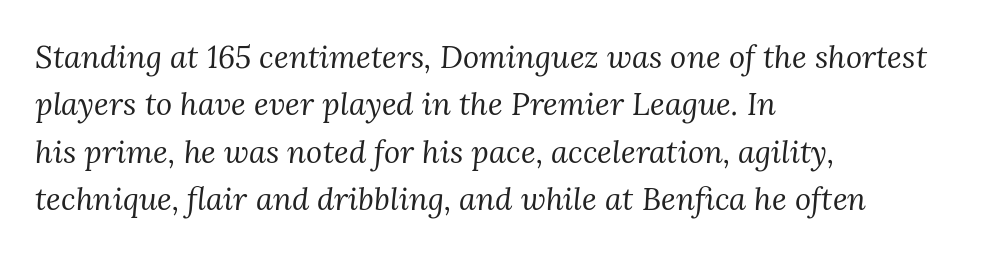
{"serif": "yes", "italic": "yes", "lean": "right", "slant_degrees": 3, "bold": "no", "weight": "regular", "width": "normal", "stroke_contrast": "medium", "x_height": "medium", "monospaced": "no", "underline": "no", "align": "left", "line_spacing": "normal", "line_spacing_ratio": 1.53, "letter_spacing": "normal", "letter_spacing_em": 0.0, "glyph_px": 31}
